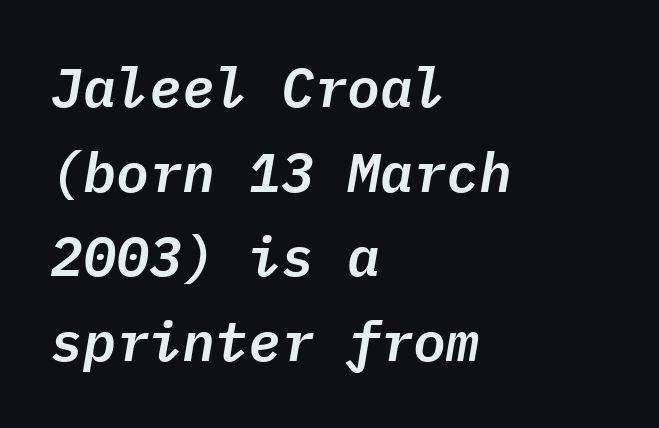
Q: Is the text italic (slanted)? A: Yes, it leans right by about 9 degrees.
Q: Is the text underlined? A: No.
Q: How is the paragraph aligned? A: Left-aligned.
Q: Is the spacing between letters normal or unusually wide? A: Normal.
Q: Is the spacing between lines tight, normal or loose? A: Normal.
Q: Width (condensed, normal, or wide)? A: Normal.
Q: Stroke contrast? A: Low.
Q: x-height? A: Medium.
Q: Monospaced? A: Yes.
